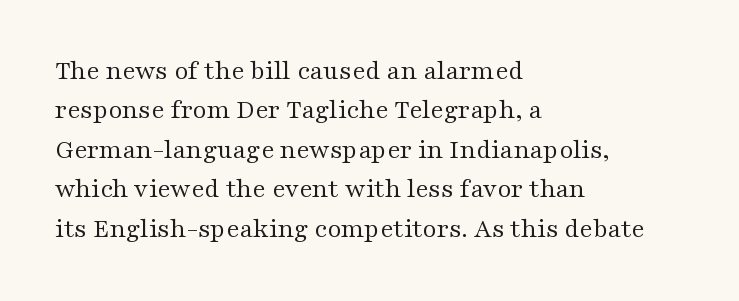
{"italic": "no", "bold": "no", "underline": "no", "align": "left", "line_spacing": "normal", "line_spacing_ratio": 1.46, "letter_spacing": "normal", "letter_spacing_em": 0.0, "glyph_px": 27}
